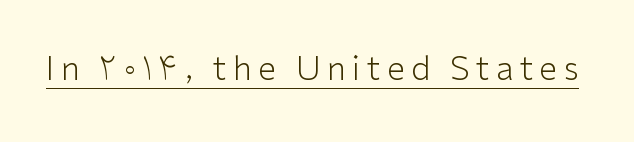
The image shows 33 px light sans-serif type, upright; set underlined; low stroke contrast and a medium x-height.
